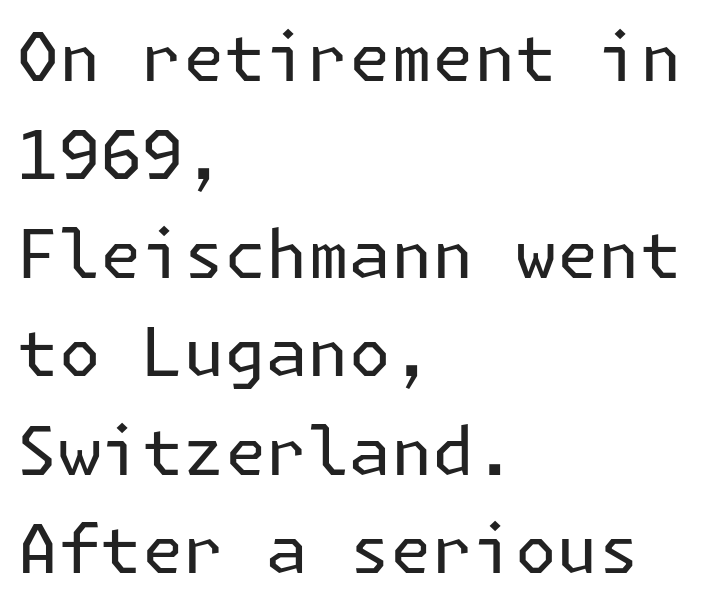
The image shows 67 px regular-weight sans-serif type, upright; set left-aligned, normal line spacing (1.47x), normal letter spacing, not underlined; low stroke contrast and a medium x-height.
